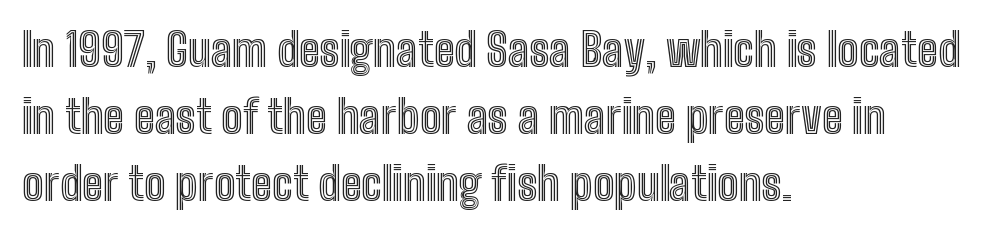
The image shows 45 px condensed type, upright; set left-aligned, normal line spacing (1.49x), normal letter spacing, not underlined; a medium x-height.
